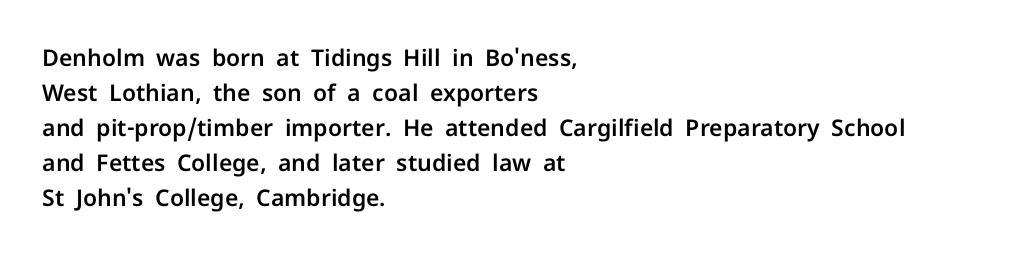
{"italic": "no", "underline": "no", "align": "left", "line_spacing": "normal", "line_spacing_ratio": 1.52, "letter_spacing": "normal", "letter_spacing_em": 0.0, "glyph_px": 23}
